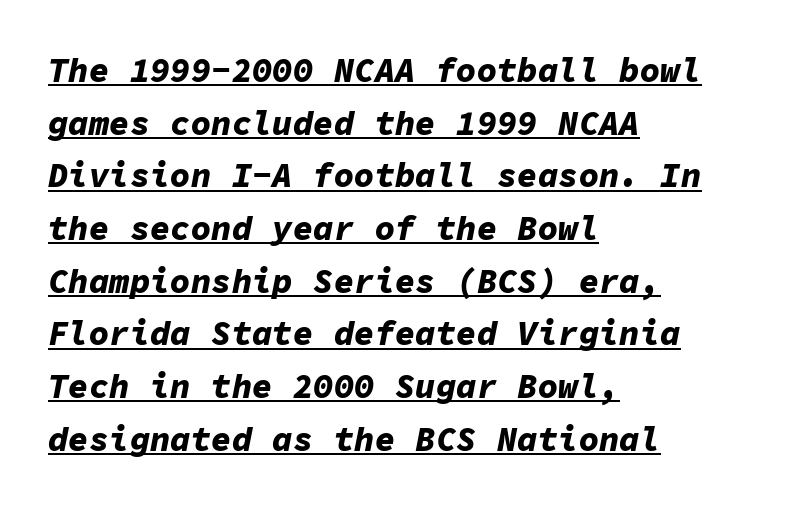
Q: Is the text bold? A: Yes.
Q: Is the text italic (slanted)? A: Yes, it leans right by about 11 degrees.
Q: Is the text underlined? A: Yes.
Q: How is the paragraph aligned? A: Left-aligned.
Q: Is the spacing between letters normal or unusually wide? A: Normal.
Q: Is the spacing between lines tight, normal or loose? A: Normal.
Q: Width (condensed, normal, or wide)? A: Normal.
Q: Stroke contrast? A: Low.
Q: x-height? A: Medium.
Q: Monospaced? A: Yes.
